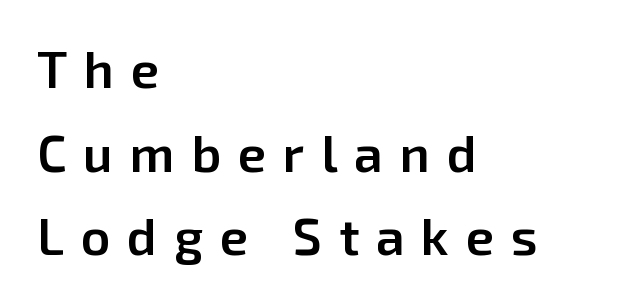
Q: Is the text bold? A: Semi-bold.
Q: Is the text italic (slanted)? A: No, it is upright.
Q: Is the typeface a serif or a sans-serif typeface? A: Sans-serif.
Q: Is the text underlined? A: No.
Q: How is the paragraph aligned? A: Left-aligned.
Q: Is the spacing between letters normal or unusually wide? A: Unusually wide.
Q: Is the spacing between lines tight, normal or loose? A: Normal.
Q: Width (condensed, normal, or wide)? A: Normal.
Q: Stroke contrast? A: Low.
Q: x-height? A: Medium.
Q: Monospaced? A: No.
